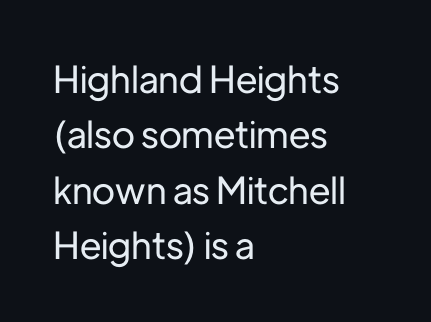
These lines are rendered in a variable-pitch font. A student would call this left alignment; a typographer would say flush left, rag right. Check under the words: just untouched page. The rows are spaced the way most documents space them.
